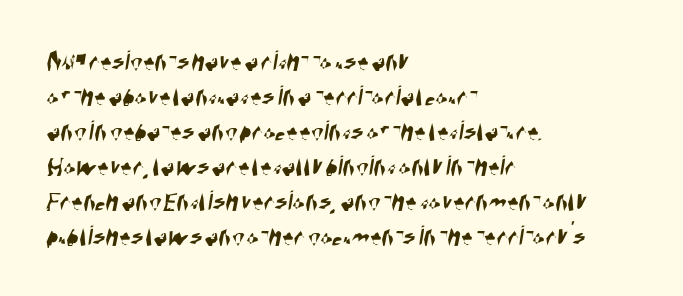
The image shows 29 px condensed sans-serif type; set left-aligned, line spacing 1.21x, normal letter spacing, not underlined; high stroke contrast and a large x-height.
